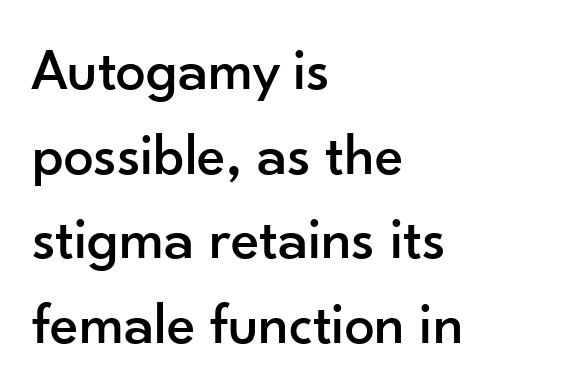
Tracking value appears to be zero — textbook default spacing. Italic: no, the glyphs are upright roman. Unlike a traditional serif, this face leaves its strokes unadorned. Nobody drew a line under any word here.
